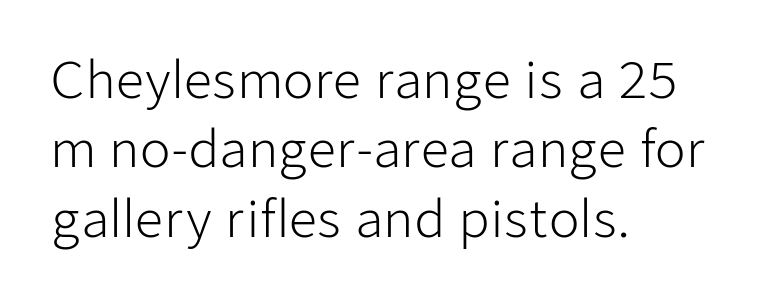
The image shows 50 px light sans-serif type, upright; set left-aligned, normal line spacing (1.39x), normal letter spacing, not underlined; low stroke contrast and a medium x-height.
